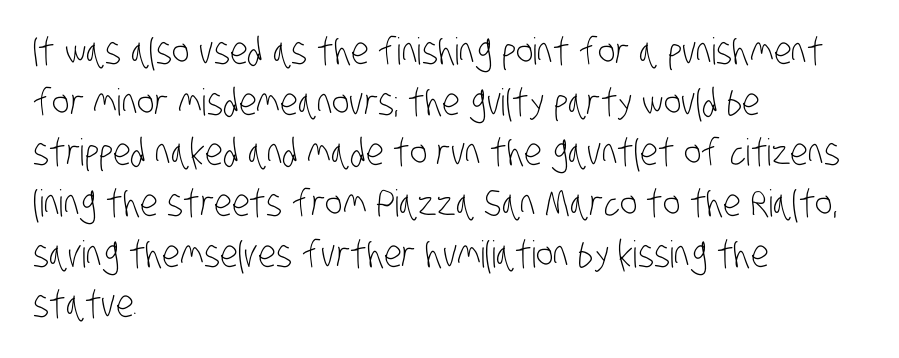
{"serif": "no", "bold": "no", "weight": "light", "width": "condensed", "stroke_contrast": "low", "x_height": "large", "monospaced": "no", "underline": "no", "align": "left", "line_spacing": "normal", "line_spacing_ratio": 1.37, "letter_spacing": "normal", "letter_spacing_em": 0.0, "glyph_px": 37}
